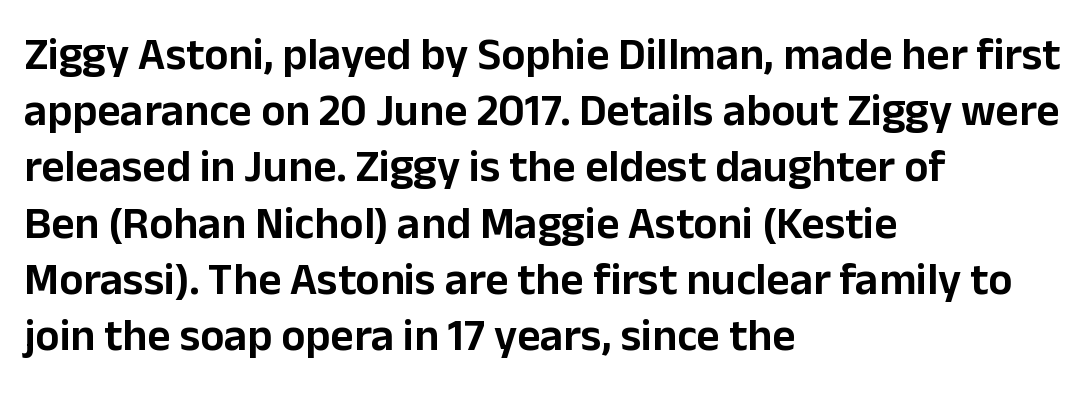
Regarding leading, the lines here are spaced in the standard way. The rendering uses natural spacing where letterforms have individual widths. Where is the straight margin? On the left. Look at the bottom of the vertical strokes: they stop flat, with no serifs. The passage shown has conventional tracking throughout.
